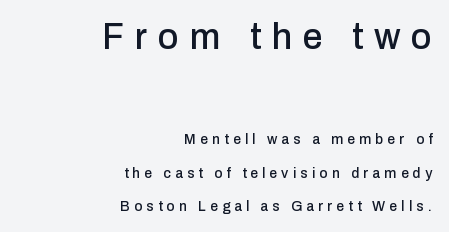
The type family on display is of the sans-serif kind. Large over small — that's the arrangement of the two blocks here. Rendered with straight, roman letterforms. Baseline-to-baseline distance is far greater than the letter height.
